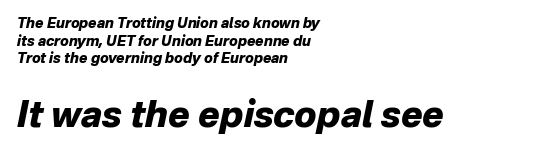
The image shows 36 px heavy type, italic (leaning right); set left-aligned, normal line spacing (1.26x), normal letter spacing, not underlined; the second (bottom) block is 2.57x larger; low stroke contrast and a medium x-height.
